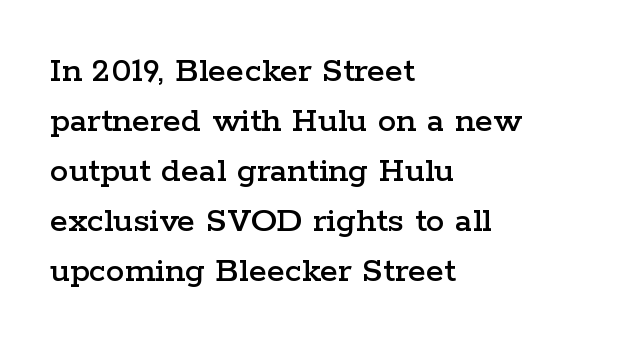
The image shows 37 px wide serif type, upright; set left-aligned, normal line spacing (1.35x), normal letter spacing, not underlined; low stroke contrast and a medium x-height.
